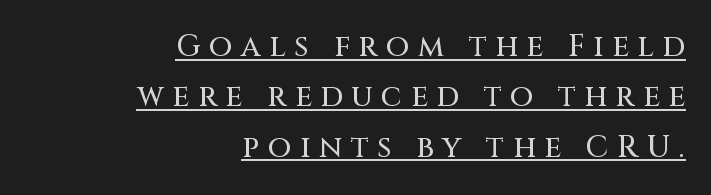
The image shows 30 px sans-serif type, upright; set right-aligned, normal line spacing (1.68x), unusually wide letter spacing (+0.29 em), underlined; medium stroke contrast and a large x-height.
